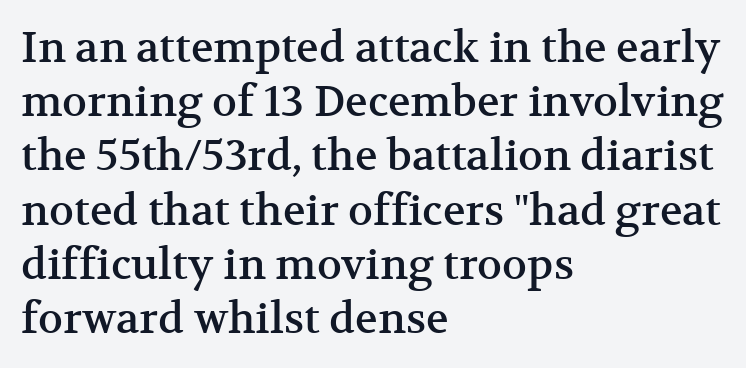
Q: Is the text italic (slanted)? A: No, it is upright.
Q: Is the typeface a serif or a sans-serif typeface? A: Serif.
Q: Is the text underlined? A: No.
Q: How is the paragraph aligned? A: Left-aligned.
Q: Is the spacing between letters normal or unusually wide? A: Normal.
Q: Is the spacing between lines tight, normal or loose? A: Normal.
Q: Width (condensed, normal, or wide)? A: Normal.
Q: Stroke contrast? A: Medium.
Q: x-height? A: Medium.
Q: Monospaced? A: No.
